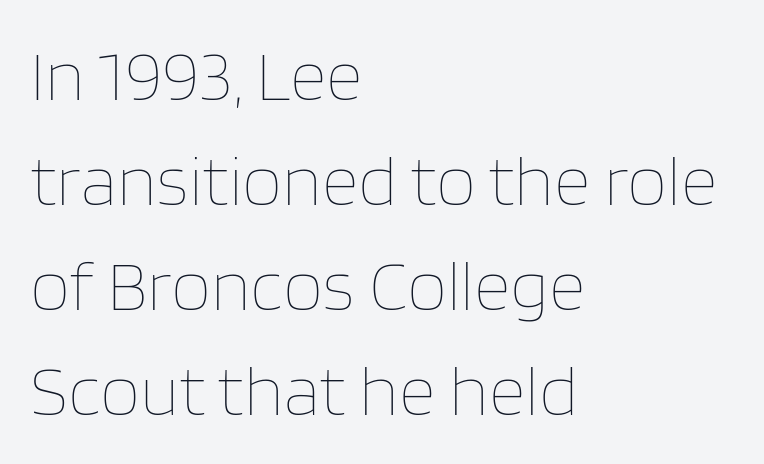
The image shows 72 px thin type, upright; set left-aligned, normal line spacing (1.46x), normal letter spacing, not underlined; low stroke contrast and a large x-height.
